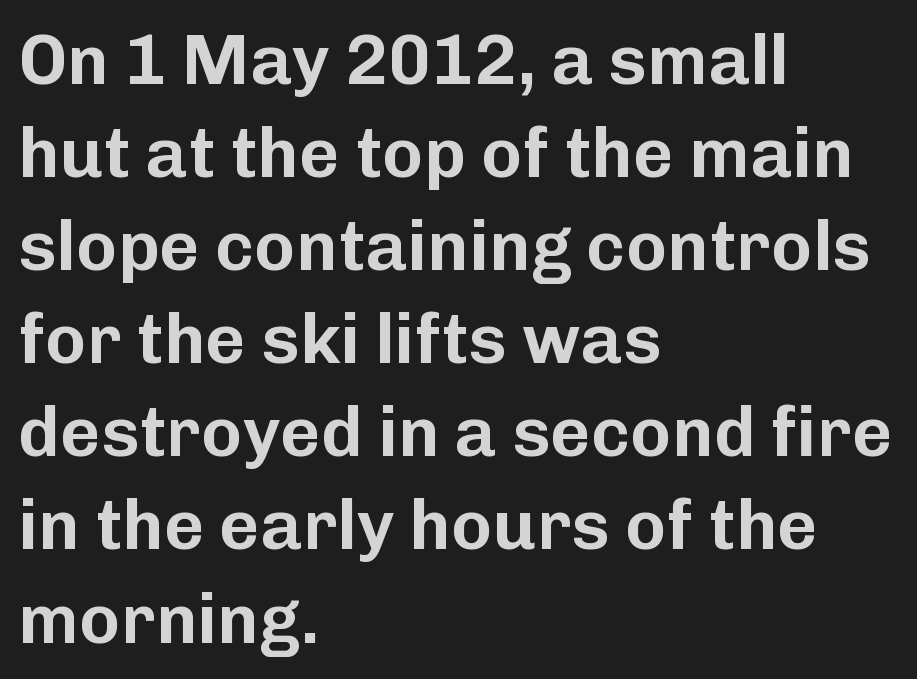
The image shows 70 px sans-serif type, upright; set left-aligned, normal line spacing (1.33x), normal letter spacing, not underlined; low stroke contrast and a medium x-height.
